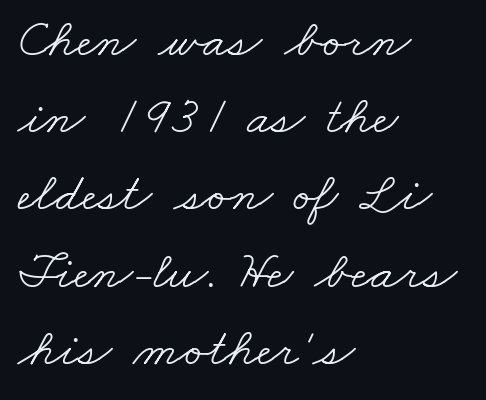
Check the space under the baseline: it is left empty. Weight: in the light-to-regular range. Compared with typical body copy, the letter spacing here is the same. Students, observe: this is what conventionally led text looks like.
